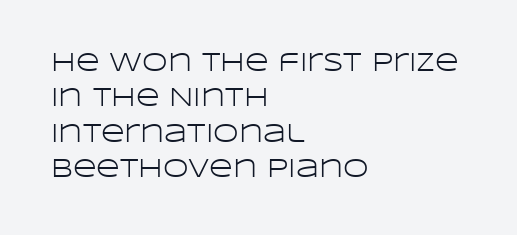
The image shows 26 px text type, upright; set left-aligned, normal line spacing (1.36x), normal letter spacing, not underlined.
